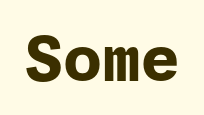
Q: Is the text bold? A: Yes.
Q: Is the text italic (slanted)? A: No, it is upright.
Q: Is the typeface a serif or a sans-serif typeface? A: Sans-serif.
Q: Is the text underlined? A: No.
Q: Is the spacing between letters normal or unusually wide? A: Normal.
Q: Width (condensed, normal, or wide)? A: Normal.
Q: Stroke contrast? A: Low.
Q: x-height? A: Medium.
